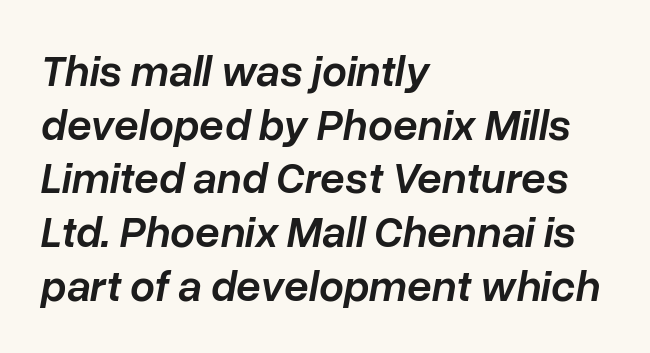
Q: Is the text bold? A: Semi-bold.
Q: Is the text italic (slanted)? A: Yes, it leans right by about 10 degrees.
Q: Is the text underlined? A: No.
Q: How is the paragraph aligned? A: Left-aligned.
Q: Is the spacing between letters normal or unusually wide? A: Normal.
Q: Width (condensed, normal, or wide)? A: Normal.
Q: Stroke contrast? A: Low.
Q: x-height? A: Medium.
Q: Monospaced? A: No.
